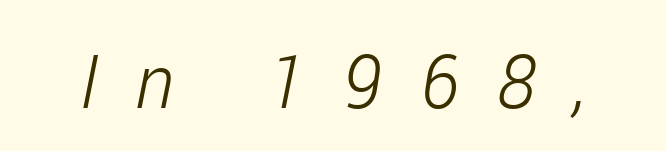
Q: Is the text bold? A: No.
Q: Is the text italic (slanted)? A: Yes, it leans right by about 11 degrees.
Q: Is the text underlined? A: No.
Q: Is the spacing between letters normal or unusually wide? A: Unusually wide.
Q: Width (condensed, normal, or wide)? A: Condensed.
Q: Stroke contrast? A: Low.
Q: x-height? A: Medium.
Q: Monospaced? A: No.
